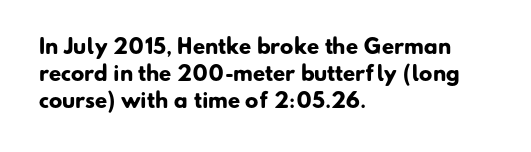
The image shows 20 px bold type; set left-aligned, normal line spacing (1.35x), normal letter spacing, not underlined.
